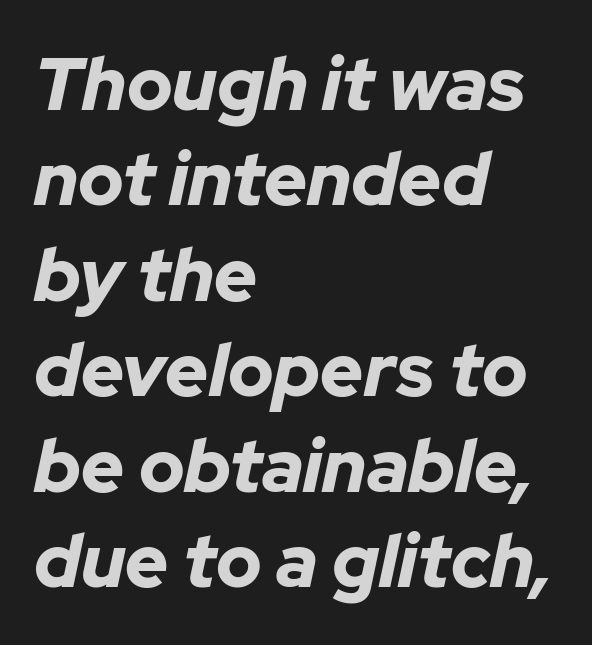
{"italic": "yes", "lean": "right", "slant_degrees": 12, "bold": "yes", "weight": "bold", "width": "normal", "stroke_contrast": "low", "x_height": "medium", "monospaced": "no", "underline": "no", "align": "left", "line_spacing": "normal", "line_spacing_ratio": 1.29, "letter_spacing": "normal", "letter_spacing_em": 0.0, "glyph_px": 74}
